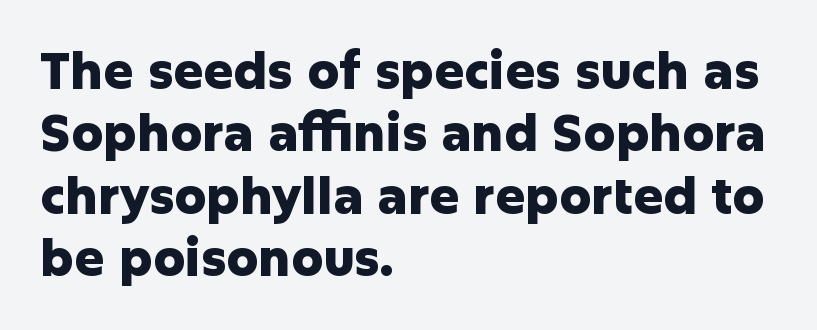
{"serif": "no", "italic": "no", "bold": "yes", "weight": "heavy", "width": "normal", "stroke_contrast": "low", "x_height": "medium", "monospaced": "no", "underline": "no", "align": "left", "line_spacing": "normal", "line_spacing_ratio": 1.25, "letter_spacing": "normal", "letter_spacing_em": 0.0, "glyph_px": 50}
